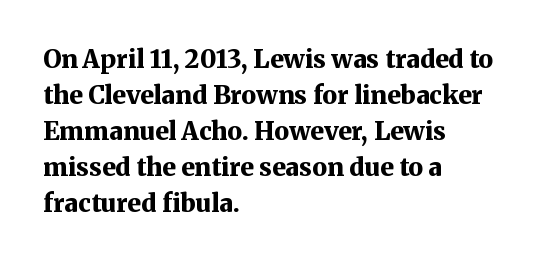
Nope, not italic — everything's standing straight. A normal amount of white space separates one row of letters from the next. Pretty heavy lettering here — definitely bold. Line starts are locked; line ends wander. Tracking here is standard; glyphs follow each other at the usual distance. Decoration check: the copy has no underline.
